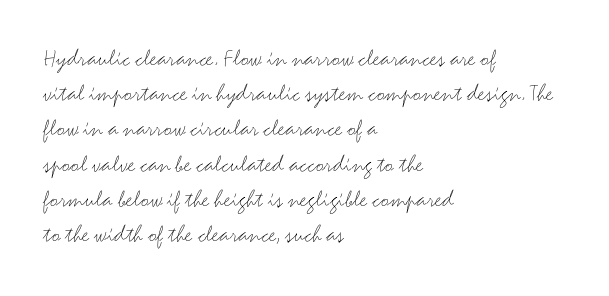
{"bold": "no", "underline": "no", "align": "left", "line_spacing": "normal", "line_spacing_ratio": 1.41, "letter_spacing": "normal", "letter_spacing_em": 0.0, "glyph_px": 25}
